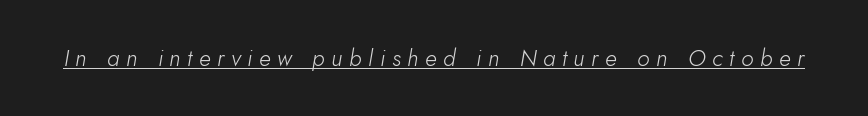
How are the letters spaced? Widely, with obvious added tracking. Emphasis is given by a line drawn under the lettering. Bold? No — there's no thickening of the strokes. Notice how the stems are inclined rather than vertical — that's the hallmark of italics.
